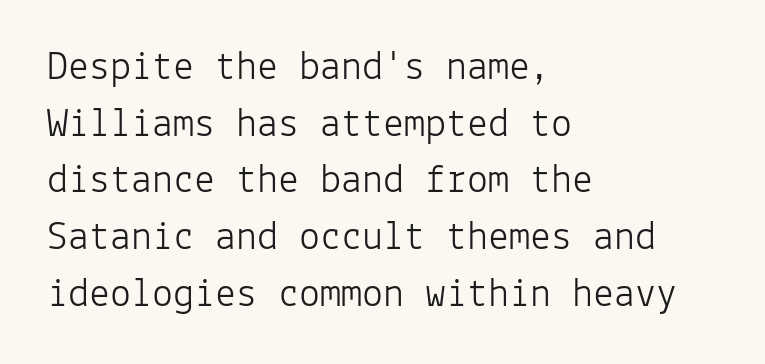
The image shows 42 px light sans-serif type, upright, monospaced; set left-aligned, normal line spacing (1.35x), normal letter spacing, not underlined; low stroke contrast and a medium x-height.
